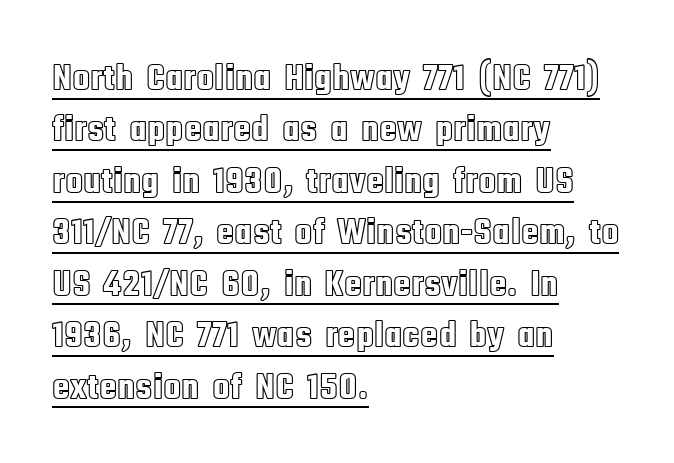
Q: Is the text italic (slanted)? A: No, it is upright.
Q: Is the text underlined? A: Yes.
Q: How is the paragraph aligned? A: Left-aligned.
Q: Is the spacing between letters normal or unusually wide? A: Normal.
Q: Is the spacing between lines tight, normal or loose? A: Normal.
Q: Width (condensed, normal, or wide)? A: Condensed.
Q: x-height? A: Large.
Q: Monospaced? A: No.
